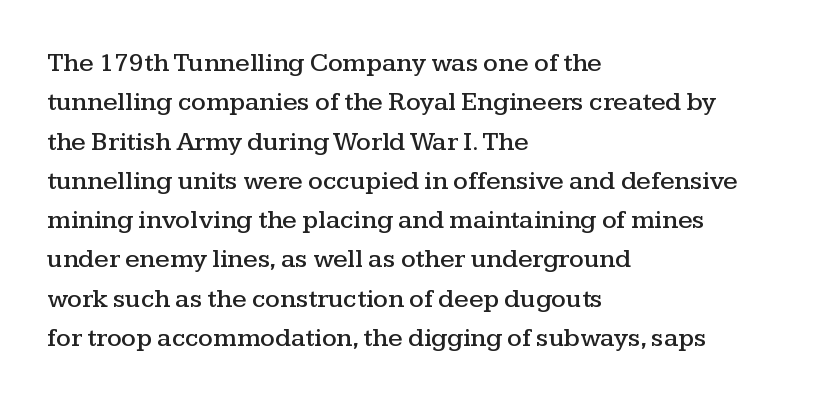
Q: Is the text italic (slanted)? A: No, it is upright.
Q: Is the text underlined? A: No.
Q: How is the paragraph aligned? A: Left-aligned.
Q: Is the spacing between letters normal or unusually wide? A: Normal.
Q: Is the spacing between lines tight, normal or loose? A: Normal.
